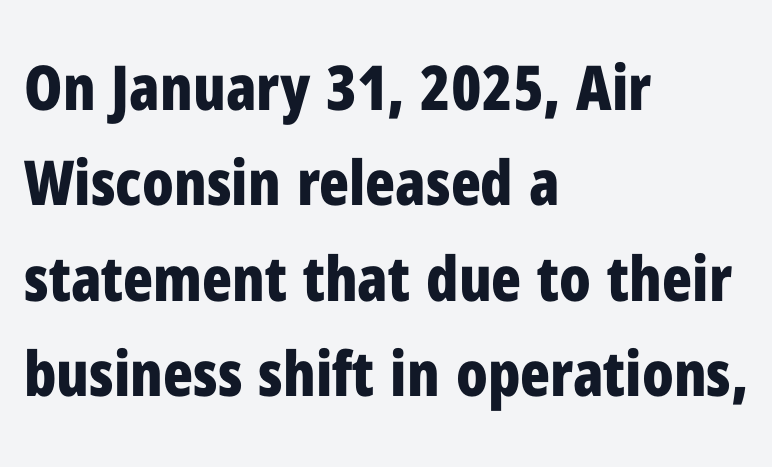
{"serif": "no", "italic": "no", "bold": "yes", "weight": "bold", "width": "condensed", "stroke_contrast": "low", "x_height": "medium", "monospaced": "no", "underline": "no", "align": "left", "line_spacing": "normal", "line_spacing_ratio": 1.54, "letter_spacing": "normal", "letter_spacing_em": 0.0, "glyph_px": 62}
